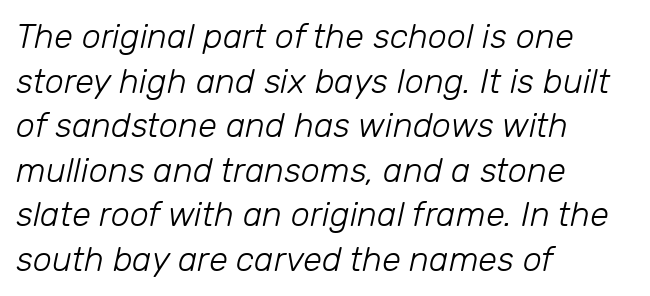
Clear beneath every line of the passage. Leading: standard. This is not heavy type; no bold has been used. A typesetter would mark this as italic. Each letter keeps its own natural width here, so spacing adapts to shape.
